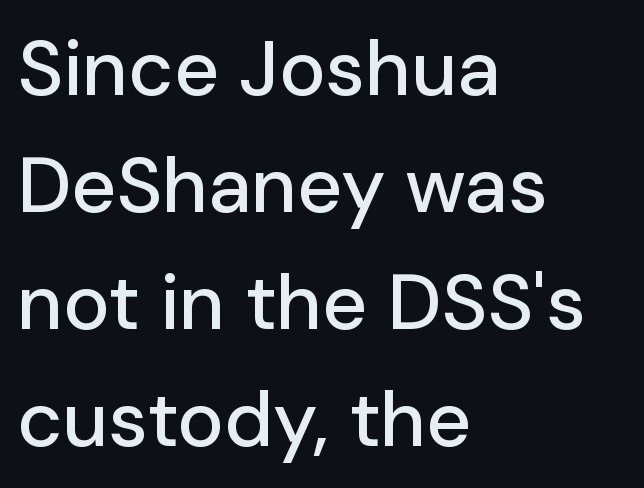
A sans-serif font was chosen for this passage. Do the characters align in a grid? No, the font is proportional. The gap between lines stays unmarked. The paragraph has a hard left edge and a soft right edge. These lines were composed using upright roman letters. Students, observe: this is what conventionally led text looks like.
